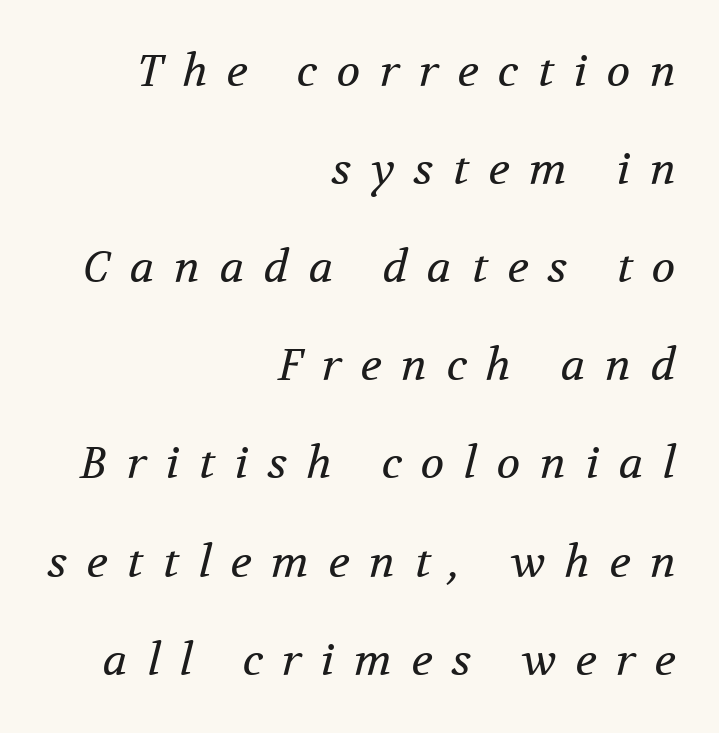
Q: Is the text bold? A: No.
Q: Is the text italic (slanted)? A: Yes, it leans right by about 12 degrees.
Q: Is the typeface a serif or a sans-serif typeface? A: Serif.
Q: Is the text underlined? A: No.
Q: How is the paragraph aligned? A: Right-aligned.
Q: Is the spacing between letters normal or unusually wide? A: Unusually wide.
Q: Is the spacing between lines tight, normal or loose? A: Loose.
Q: Width (condensed, normal, or wide)? A: Normal.
Q: Stroke contrast? A: Medium.
Q: x-height? A: Medium.
Q: Monospaced? A: No.
